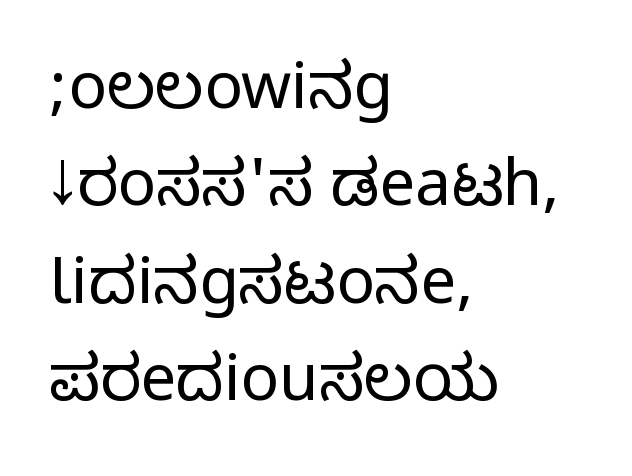
Q: Is the text italic (slanted)? A: No, it is upright.
Q: Is the typeface a serif or a sans-serif typeface? A: Sans-serif.
Q: Is the text underlined? A: No.
Q: How is the paragraph aligned? A: Left-aligned.
Q: Is the spacing between letters normal or unusually wide? A: Normal.
Q: Is the spacing between lines tight, normal or loose? A: Normal.
Q: Width (condensed, normal, or wide)? A: Condensed.
Q: Stroke contrast? A: Medium.
Q: Monospaced? A: No.
